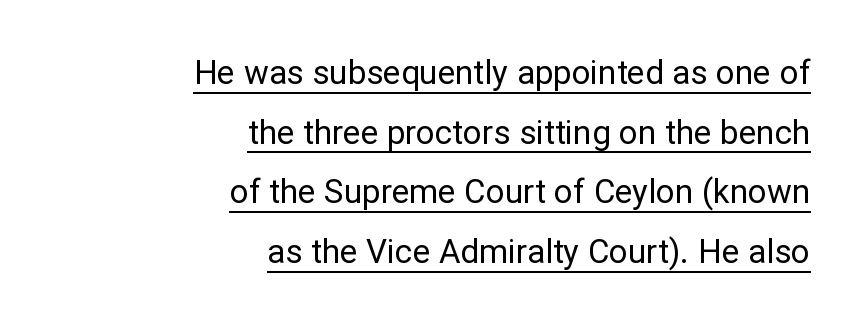
Teacher's note: observe the even right margin — that is flush-right alignment. It's the straight-up-and-down kind of type. Look at the tracking — it's just the regular setting, nothing added. The letters carry no serifs — their stems end cleanly without finishing strokes. Emphasis is given by a line drawn under the lettering.
